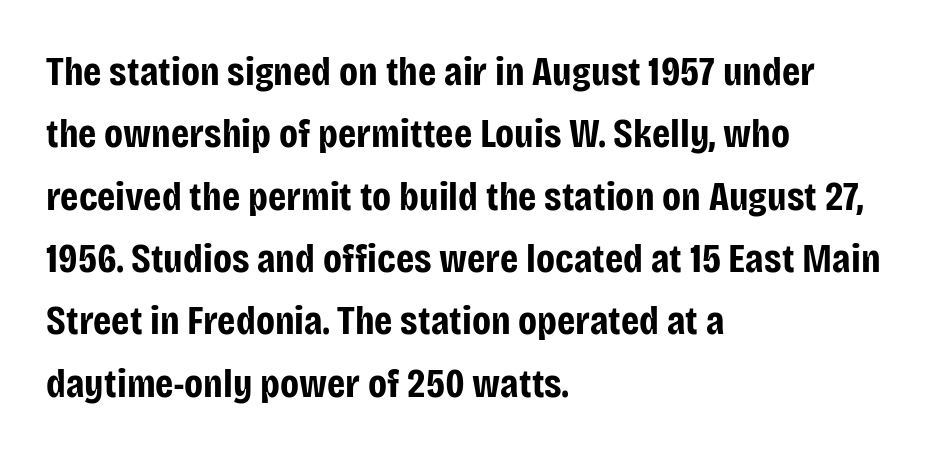
The image shows 41 px bold, condensed sans-serif type, upright; set left-aligned, normal line spacing (1.52x), normal letter spacing, not underlined; low stroke contrast and a large x-height.
